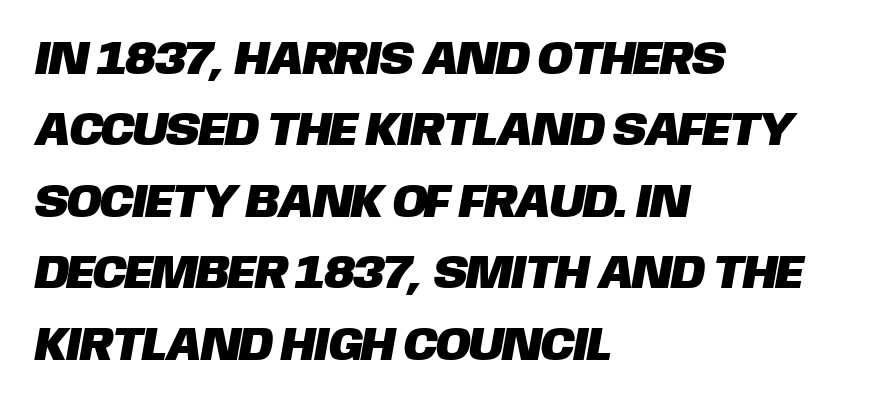
The image shows 47 px sans-serif type; set left-aligned, normal line spacing (1.52x), normal letter spacing, not underlined; low stroke contrast and a large x-height.
